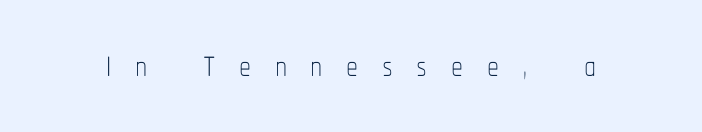
{"italic": "no", "bold": "no", "weight": "thin", "width": "condensed", "stroke_contrast": "low", "x_height": "medium", "monospaced": "no", "underline": "no", "letter_spacing": "wide", "letter_spacing_em": 0.49, "glyph_px": 48}
